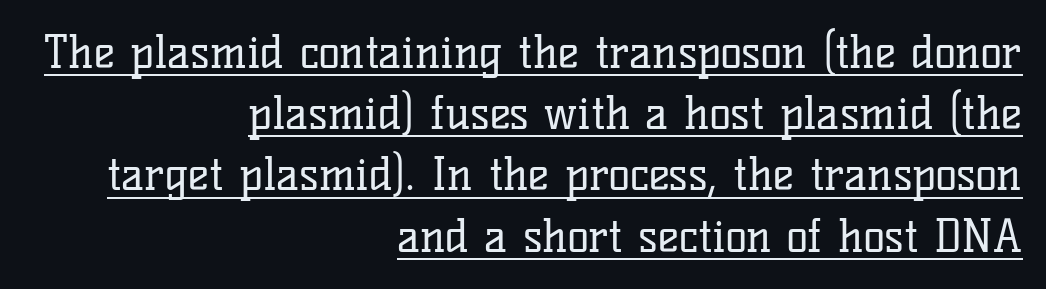
One-word summary of the alignment: right. Line spacing here is normal. Each letter keeps its own natural width here, so spacing adapts to shape. Beneath each row of characters lies a ruled line. Here the glyphs are tracked normally, forming tight word shapes.
